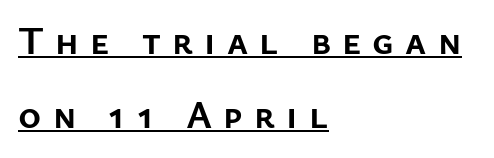
The image shows 39 px semibold sans-serif type, upright; set left-aligned, line spacing 1.89x, unusually wide letter spacing (+0.29 em), underlined; low stroke contrast and a medium x-height.
